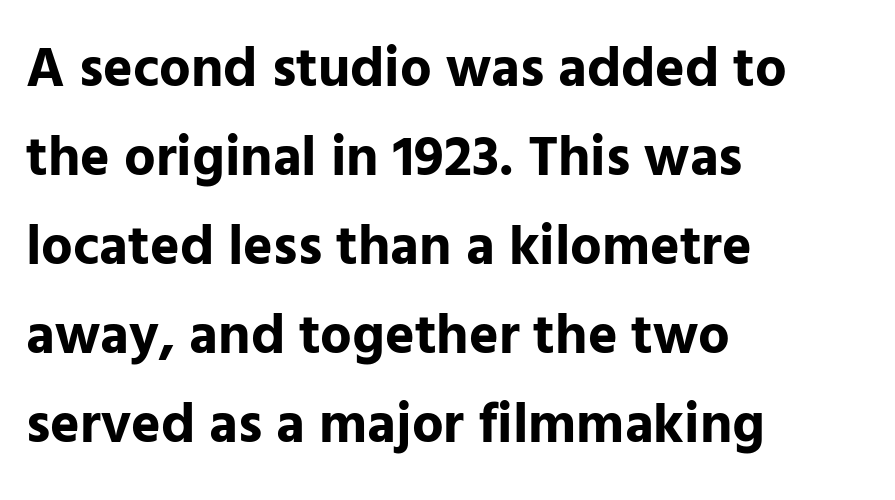
Q: Is the text bold? A: Yes.
Q: Is the text italic (slanted)? A: No, it is upright.
Q: Is the typeface a serif or a sans-serif typeface? A: Sans-serif.
Q: Is the text underlined? A: No.
Q: How is the paragraph aligned? A: Left-aligned.
Q: Is the spacing between letters normal or unusually wide? A: Normal.
Q: Is the spacing between lines tight, normal or loose? A: Normal.
Q: Width (condensed, normal, or wide)? A: Normal.
Q: Stroke contrast? A: Low.
Q: x-height? A: Medium.
Q: Monospaced? A: No.
